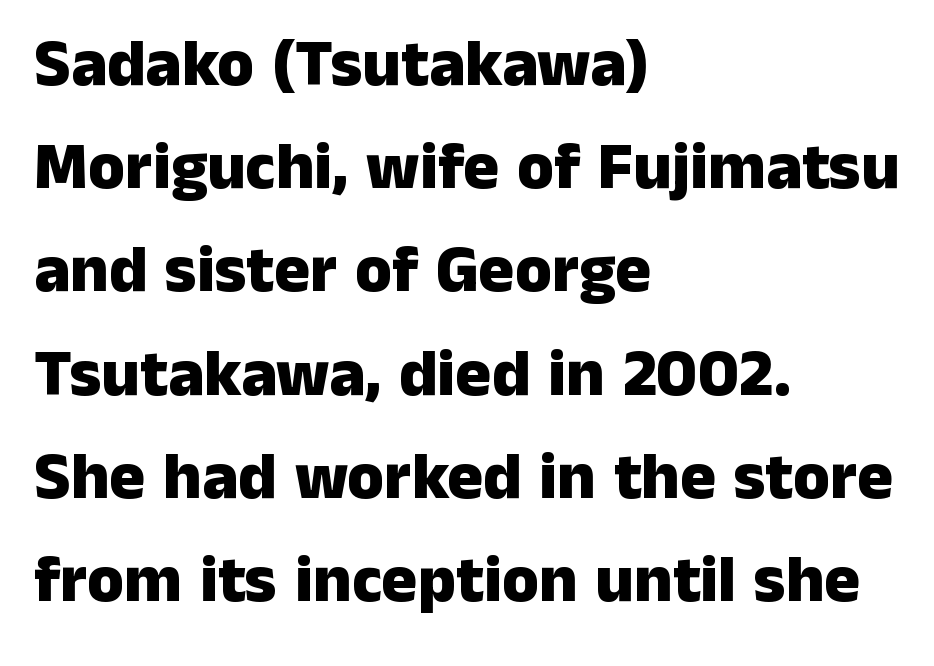
Just letters on the line, the space beneath them empty. The glyphs have the mass of a bold cut. Is there any slant? The stems are plumb. No feet cap the strokes, marking this as sans-serif type. Tracking value appears to be zero — textbook default spacing.
